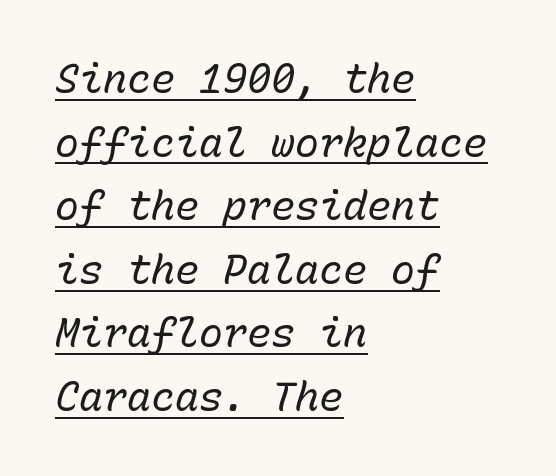
Underlined type. This reads as an unemphasized weight, regular at the heaviest. Is the block centered? No — it sits flush against the left margin. Observe the ordinary spacing: letters are neighbours, not strangers. Looks like terminal output: every glyph gets an equal slot. In terms of leading, this rendering sits right in the middle.
